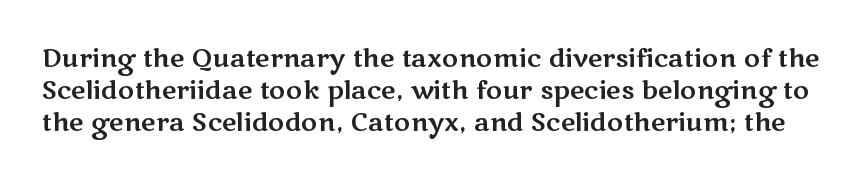
Between one letter and the next there's only the usual sliver of space. This sample uses an upright cut, with every glyph sitting square on the baseline. A clean baseline with only descenders dipping below it. The line-height multiplier appears to be the usual default.
